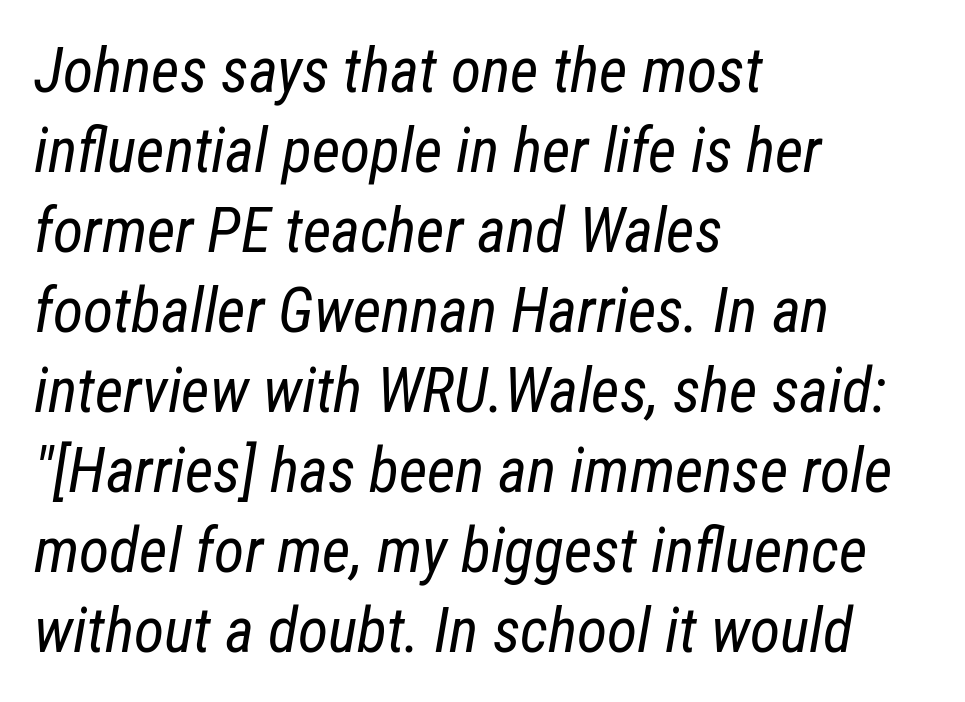
Q: Is the text bold? A: No.
Q: Is the text italic (slanted)? A: Yes, it leans right by about 12 degrees.
Q: Is the text underlined? A: No.
Q: How is the paragraph aligned? A: Left-aligned.
Q: Is the spacing between letters normal or unusually wide? A: Normal.
Q: Is the spacing between lines tight, normal or loose? A: Normal.
Q: Width (condensed, normal, or wide)? A: Condensed.
Q: Stroke contrast? A: Low.
Q: x-height? A: Medium.
Q: Monospaced? A: No.
